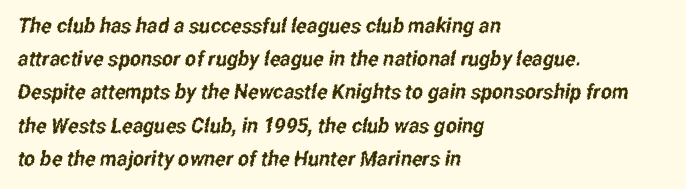
{"underline": "no", "align": "left", "line_spacing": "normal", "line_spacing_ratio": 1.58, "letter_spacing": "normal", "letter_spacing_em": 0.0, "glyph_px": 21}
